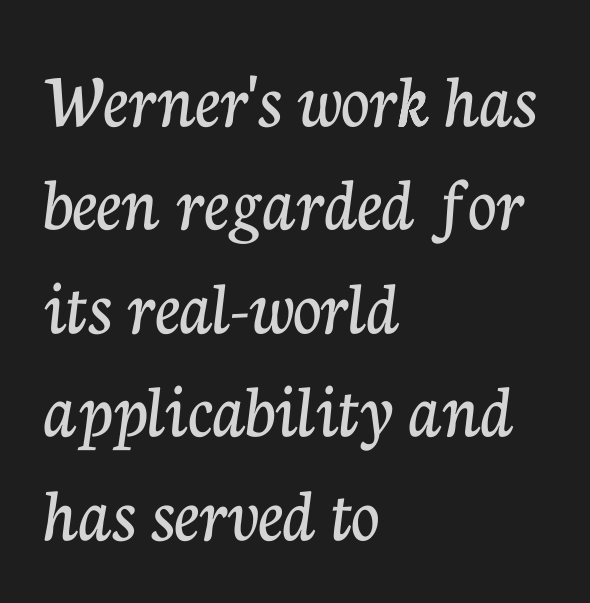
Honestly, the letter spacing is just normal — you wouldn't notice it. Spacing verdict: proportional, widths tailored to each character. The rag falls on the right side of this text block. The passage shown stacks its lines at a standard gap. Each row of text sits above clean, open space.
